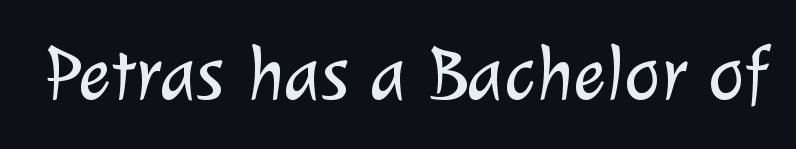
Looks like regular typesetting: each glyph gets only the width it needs. Nothing sits at the stroke ends, so this counts as sans-serif. Beneath every word, the page is bare. Compared with a typical body face, this is equally light or lighter still. Does extra space separate the letters? No, they use regular spacing.
